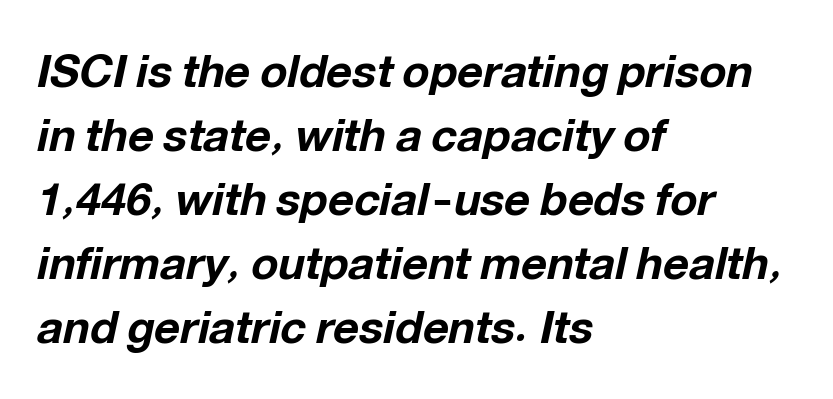
The image shows 45 px bold type, italic (leaning right); set left-aligned, normal line spacing (1.42x), normal letter spacing, not underlined; low stroke contrast and a medium x-height.
